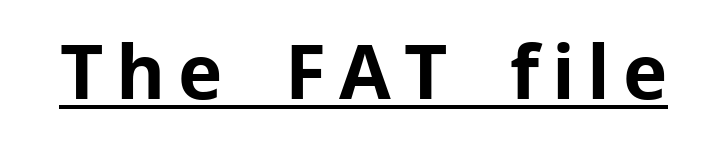
Is the type bold? Yes — the strokes are clearly thick and heavy. The rendering uses natural spacing where letterforms have individual widths. The characters display no serif detailing; their extremities are plain. These lines were composed using upright roman letters. The specimen includes a rule beneath the text block's lines.
